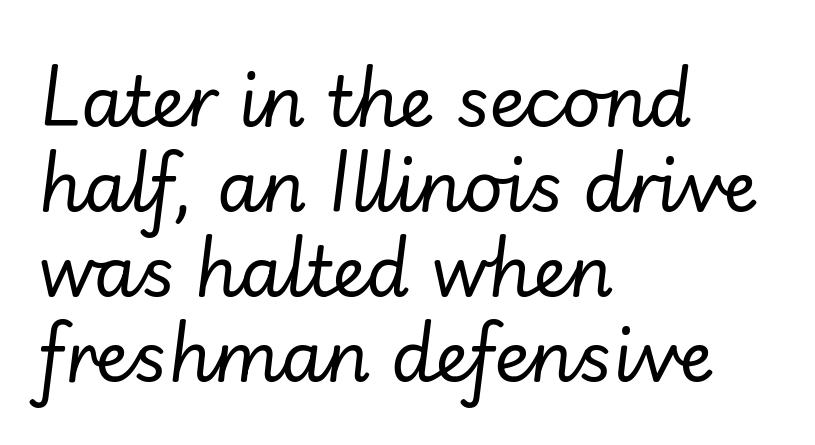
Q: Is the text bold? A: No.
Q: Is the text italic (slanted)? A: Yes, it leans right by about 7 degrees.
Q: Is the text underlined? A: No.
Q: How is the paragraph aligned? A: Left-aligned.
Q: Is the spacing between letters normal or unusually wide? A: Normal.
Q: Width (condensed, normal, or wide)? A: Normal.
Q: Stroke contrast? A: Low.
Q: x-height? A: Small.
Q: Monospaced? A: No.
